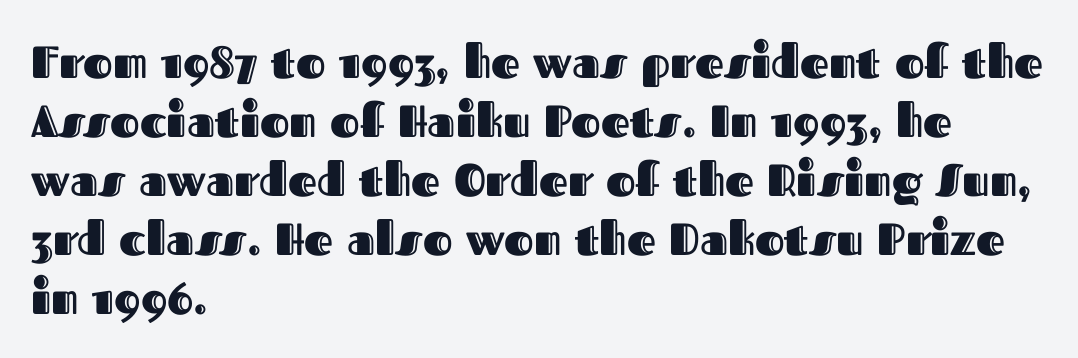
Q: Is the text italic (slanted)? A: No, it is upright.
Q: Is the text underlined? A: No.
Q: How is the paragraph aligned? A: Left-aligned.
Q: Is the spacing between letters normal or unusually wide? A: Normal.
Q: Is the spacing between lines tight, normal or loose? A: Normal.
Q: Width (condensed, normal, or wide)? A: Normal.
Q: x-height? A: Medium.
Q: Monospaced? A: No.
